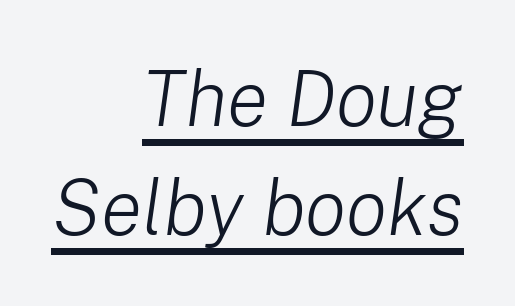
Nothing heavy about these letters — not bold at all. Short note: letters normally spaced. Typeset ragged left — the right edge is the straight one. Glance below the letters and you will spot a drawn line.
